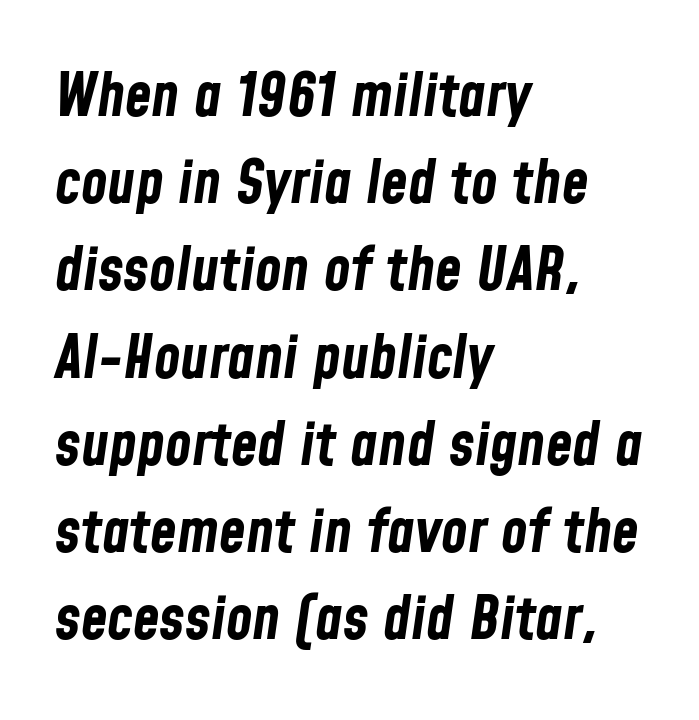
{"italic": "yes", "lean": "right", "slant_degrees": 8, "bold": "yes", "weight": "bold", "width": "condensed", "stroke_contrast": "low", "x_height": "medium", "monospaced": "no", "underline": "no", "align": "left", "line_spacing": "normal", "line_spacing_ratio": 1.43, "letter_spacing": "normal", "letter_spacing_em": 0.0, "glyph_px": 61}
